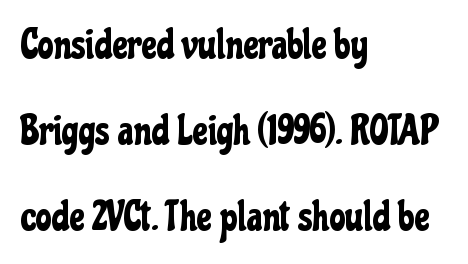
Q: Is the text italic (slanted)? A: No, it is upright.
Q: Is the typeface a serif or a sans-serif typeface? A: Sans-serif.
Q: Is the text underlined? A: No.
Q: How is the paragraph aligned? A: Left-aligned.
Q: Is the spacing between letters normal or unusually wide? A: Normal.
Q: Is the spacing between lines tight, normal or loose? A: Loose.
Q: Width (condensed, normal, or wide)? A: Condensed.
Q: Stroke contrast? A: Low.
Q: x-height? A: Medium.
Q: Monospaced? A: No.
